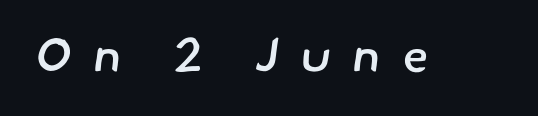
The image shows 47 px semibold sans-serif type; set unusually wide letter spacing (+0.47 em), not underlined; low stroke contrast and a small x-height.
